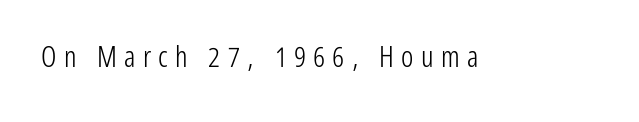
{"serif": "no", "italic": "no", "bold": "no", "weight": "light", "width": "condensed", "stroke_contrast": "low", "x_height": "medium", "monospaced": "no", "underline": "no", "letter_spacing": "wide", "letter_spacing_em": 0.25, "glyph_px": 29}
